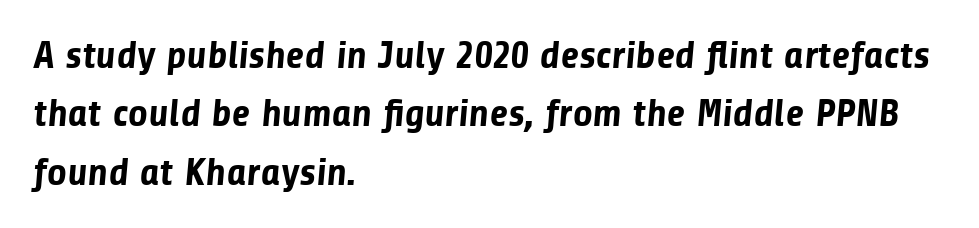
Q: Is the text bold? A: Yes.
Q: Is the typeface a serif or a sans-serif typeface? A: Sans-serif.
Q: Is the text underlined? A: No.
Q: How is the paragraph aligned? A: Left-aligned.
Q: Is the spacing between letters normal or unusually wide? A: Normal.
Q: Is the spacing between lines tight, normal or loose? A: Normal.
Q: Width (condensed, normal, or wide)? A: Normal.
Q: Stroke contrast? A: Low.
Q: x-height? A: Medium.
Q: Monospaced? A: No.
